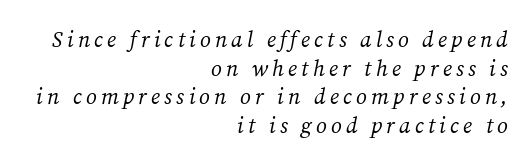
Is the stroke heavy? The answer is a plain regular-or-lighter. Honestly, there is no underline to notice here at all. Slant detected: the letters are inclined. Does the copy run flush right? Yes — the right margin is perfectly even. Evenly set lines give the paragraph a standard silhouette.
